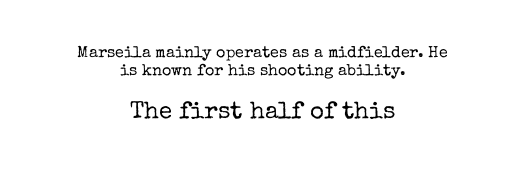
Notice how descenders almost collide with the ascenders below — that's tight leading. A bare baseline throughout the passage. This rendering uses center alignment, leaving both contours irregular but symmetric. These glyphs show unthickened strokes, regular width or finer. Scale increases going downward across the two blocks. Students, note that the glyphs here touch the page at normal intervals.
